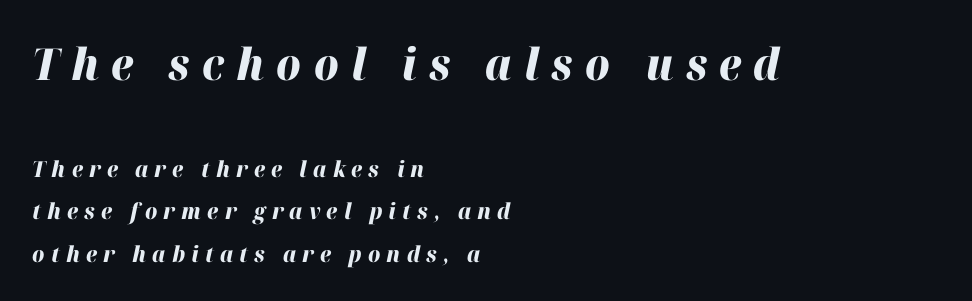
{"italic": "yes", "lean": "right", "slant_degrees": 12, "bold": "yes", "weight": "heavy", "width": "normal", "stroke_contrast": "high", "x_height": "medium", "monospaced": "no", "underline": "no", "align": "left", "line_spacing": "loose", "line_spacing_ratio": 1.94, "letter_spacing": "wide", "letter_spacing_em": 0.28, "larger_block": "first", "size_ratio": 2.0, "glyph_px": 44}
